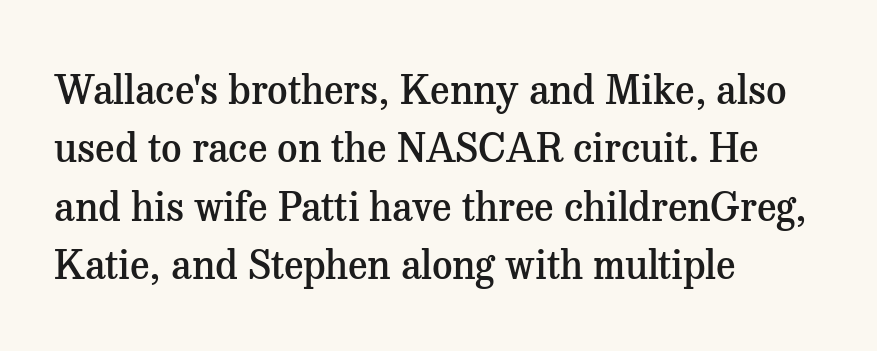
The image shows 40 px semibold serif type, upright; set left-aligned, normal line spacing (1.46x), normal letter spacing, not underlined; medium stroke contrast and a medium x-height.
